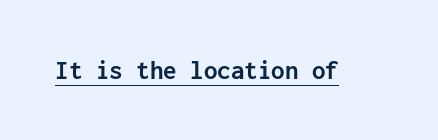
{"italic": "no", "bold": "yes", "underline": "yes", "letter_spacing": "normal", "letter_spacing_em": 0.0, "glyph_px": 27}
